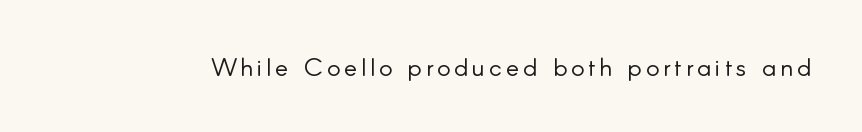
The type sits square on the baseline with zero lean. The strip under each line holds only bare page. Stroke thickness stays within the range of a standard reading face or lighter.
